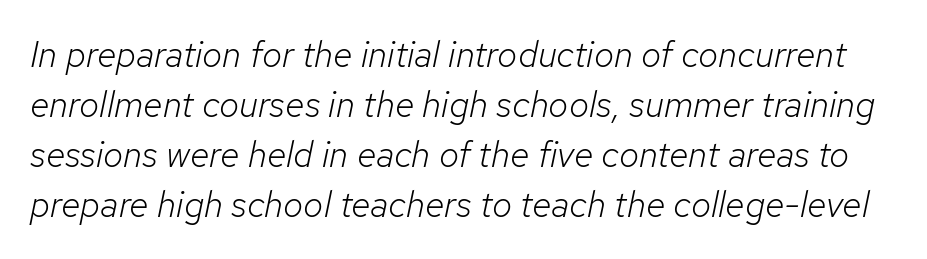
The passage shown stacks its lines at a standard gap. Check under the words: just untouched page. Varying glyph widths throughout — classic text-font behaviour. Heft: none added — not bold. If you drew a line through each stem, it would be angled. Standard letterfit; no display-style spreading of the glyphs.
